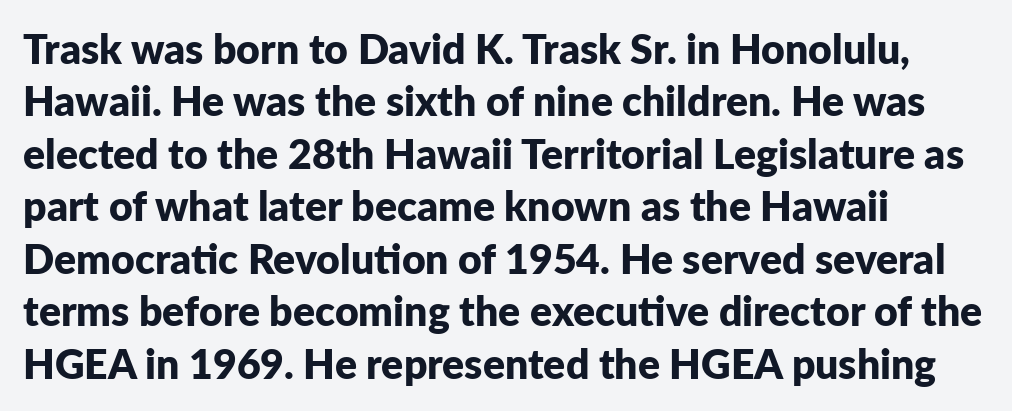
The image shows 41 px bold sans-serif type, upright; set left-aligned, normal line spacing (1.28x), normal letter spacing, not underlined; low stroke contrast and a medium x-height.
